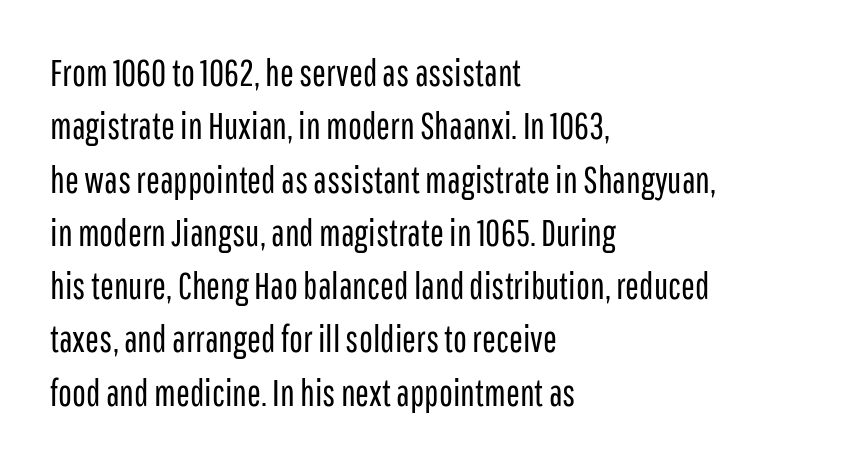
{"serif": "no", "italic": "no", "bold": "no", "weight": "regular", "width": "condensed", "stroke_contrast": "low", "x_height": "medium", "monospaced": "no", "underline": "no", "align": "left", "line_spacing": "normal", "line_spacing_ratio": 1.44, "letter_spacing": "normal", "letter_spacing_em": 0.0, "glyph_px": 37}
